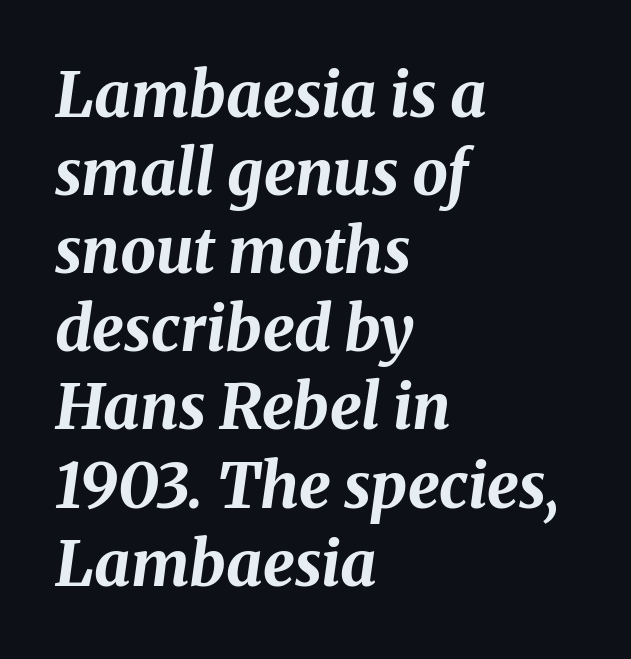
The image shows 63 px bold type, italic (leaning right); set left-aligned, line spacing 1.24x, normal letter spacing, not underlined; medium stroke contrast and a medium x-height.
